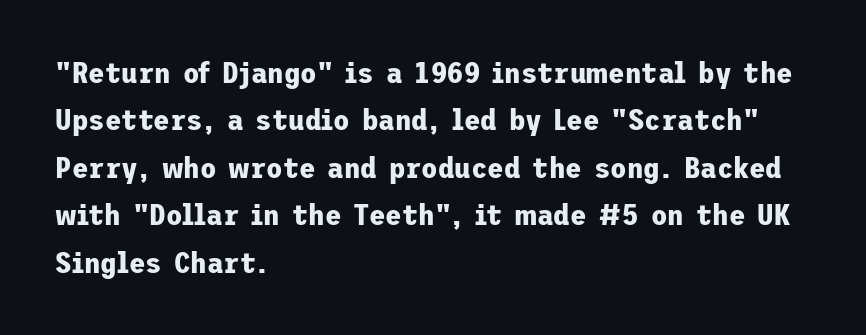
Serif or sans? Sans — the stroke terminals are bare. Vertically, the passage feels balanced, rows spaced as you'd expect. Glance below the letters and you will spot only blank space. The letters sit at their default tracking, neither squeezed nor spread. The rendering anchors every line to the left-hand side.
